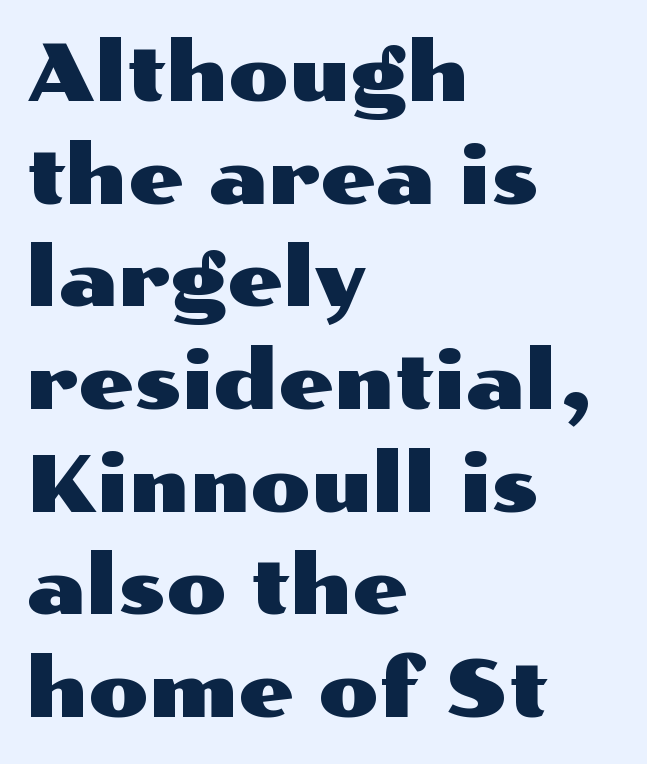
{"serif": "no", "italic": "no", "width": "wide", "stroke_contrast": "medium", "x_height": "medium", "monospaced": "no", "underline": "no", "align": "left", "line_spacing": "normal", "line_spacing_ratio": 1.3, "letter_spacing": "normal", "letter_spacing_em": 0.0, "glyph_px": 79}
